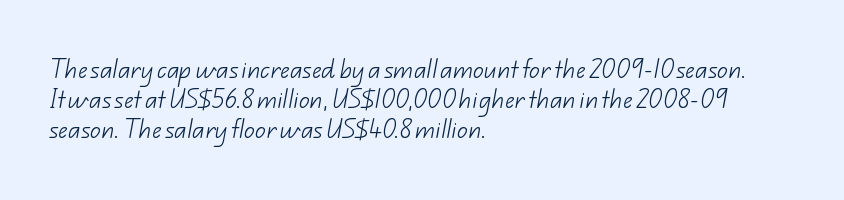
The image shows 21 px text type; set left-aligned, normal line spacing (1.43x), normal letter spacing, not underlined.
